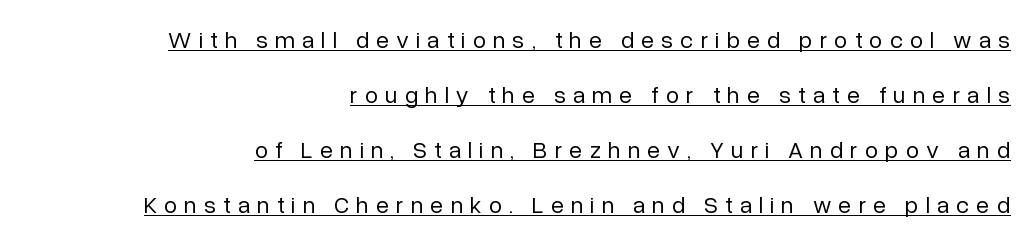
{"italic": "no", "bold": "no", "underline": "yes", "align": "right", "line_spacing": "loose", "line_spacing_ratio": 2.29, "letter_spacing": "wide", "letter_spacing_em": 0.29, "glyph_px": 24}
